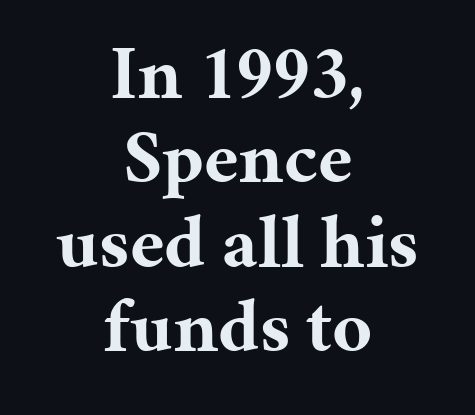
{"serif": "yes", "italic": "no", "bold": "yes", "weight": "bold", "width": "normal", "stroke_contrast": "medium", "x_height": "medium", "monospaced": "no", "underline": "no", "align": "center", "line_spacing": "tight", "line_spacing_ratio": 1.11, "letter_spacing": "normal", "letter_spacing_em": 0.0, "glyph_px": 76}
